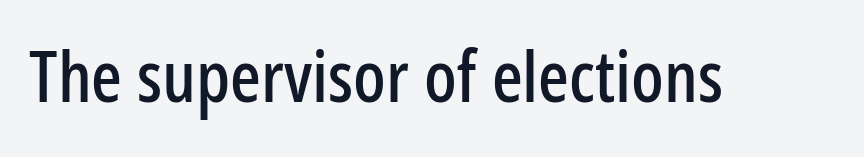
In terms of posture, this sample is upright. The text was rendered using a sans face with plain stroke endings. In terms of letterspacing, this is plain default setting. These lines are rendered in a variable-pitch font. Decoration check: the copy has no underline.
